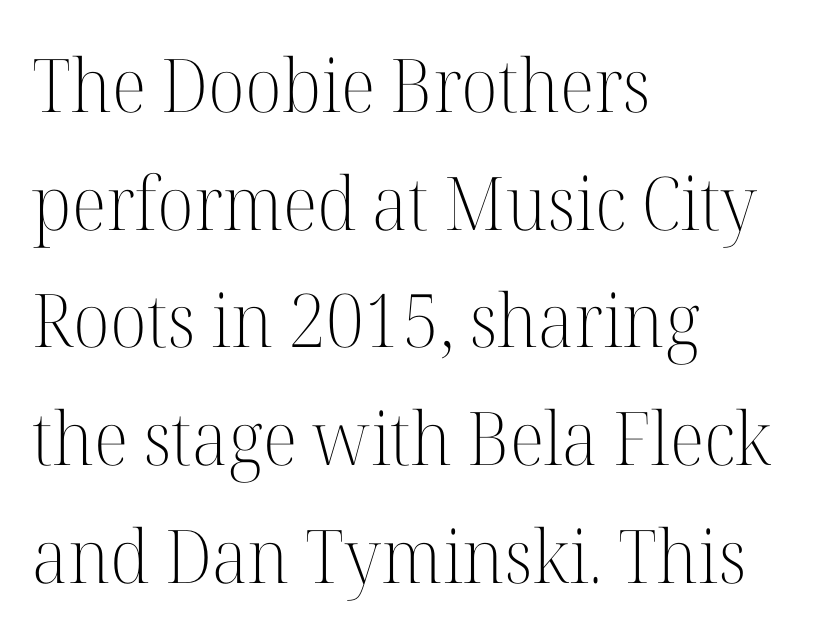
Tracking value appears to be zero — textbook default spacing. Characters remain perfectly vertical along every line. Here the designer chose a conventional face with non-uniform glyph widths. A classic flush-left, rag-right setting is used for this passage.
